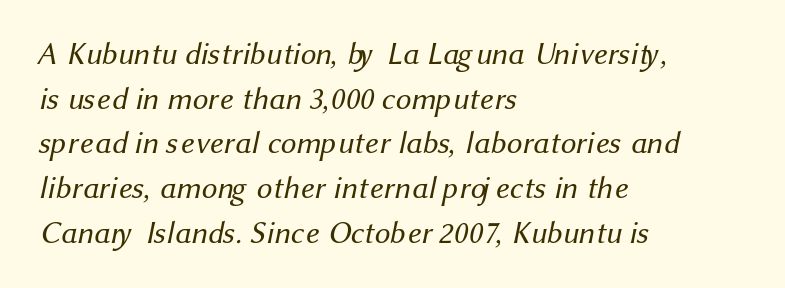
{"serif": "no", "bold": "no", "weight": "regular", "width": "normal", "stroke_contrast": "medium", "x_height": "medium", "monospaced": "no", "underline": "no", "align": "left", "line_spacing": "normal", "line_spacing_ratio": 1.44, "letter_spacing": "normal", "letter_spacing_em": 0.0, "glyph_px": 31}
